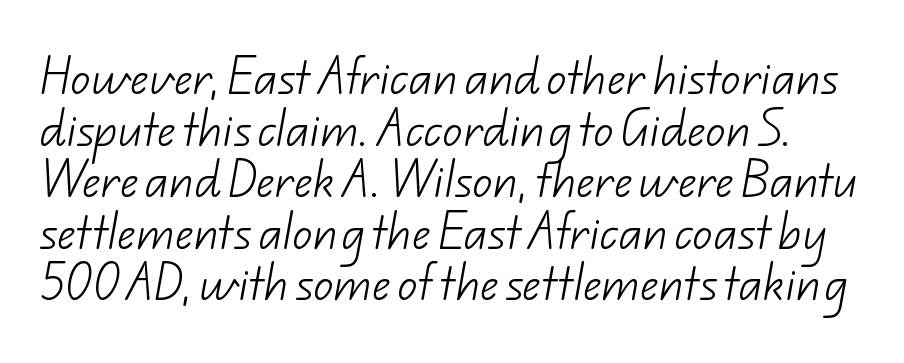
The image shows 40 px light sans-serif type; set normal line spacing (1.29x), normal letter spacing, not underlined; low stroke contrast and a small x-height.
